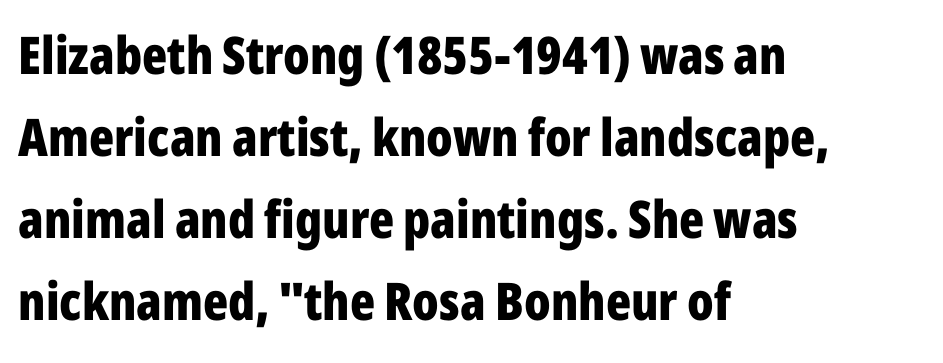
The image shows 52 px bold, condensed sans-serif type, upright; set left-aligned, normal line spacing (1.58x), normal letter spacing, not underlined; low stroke contrast and a medium x-height.
